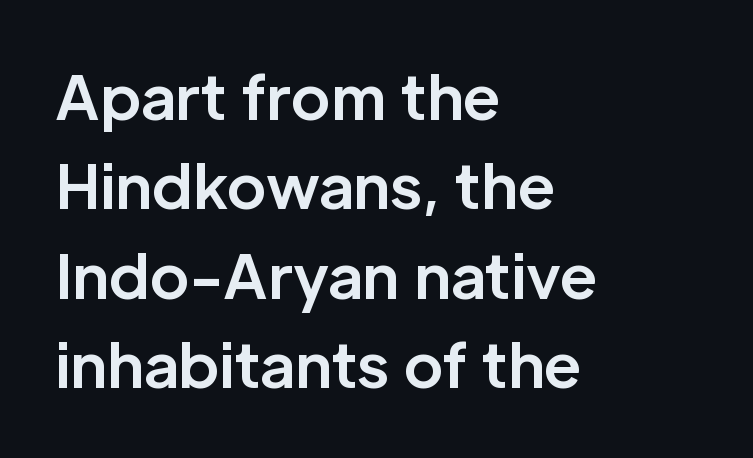
Q: Is the text bold? A: Yes.
Q: Is the text italic (slanted)? A: No, it is upright.
Q: Is the typeface a serif or a sans-serif typeface? A: Sans-serif.
Q: Is the text underlined? A: No.
Q: How is the paragraph aligned? A: Left-aligned.
Q: Is the spacing between letters normal or unusually wide? A: Normal.
Q: Is the spacing between lines tight, normal or loose? A: Normal.
Q: Width (condensed, normal, or wide)? A: Normal.
Q: Stroke contrast? A: Low.
Q: x-height? A: Medium.
Q: Monospaced? A: No.
